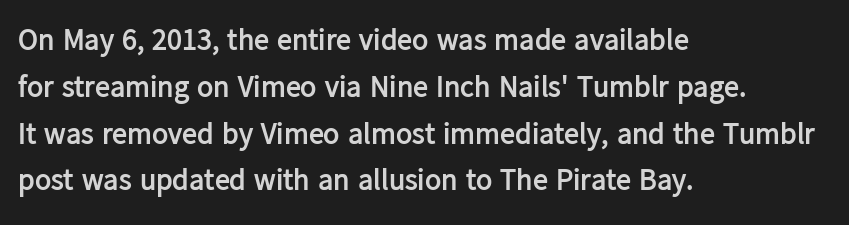
{"serif": "no", "italic": "no", "bold": "yes", "weight": "semibold", "width": "normal", "stroke_contrast": "low", "x_height": "medium", "monospaced": "no", "underline": "no", "align": "left", "line_spacing": "normal", "line_spacing_ratio": 1.56, "letter_spacing": "normal", "letter_spacing_em": 0.0, "glyph_px": 30}
